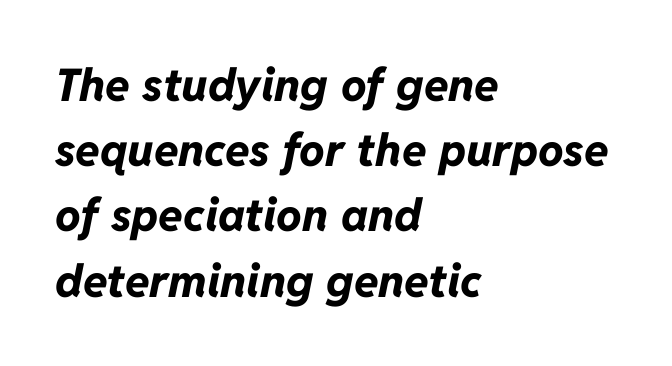
{"italic": "yes", "lean": "right", "slant_degrees": 11, "bold": "yes", "weight": "bold", "width": "normal", "stroke_contrast": "low", "x_height": "medium", "monospaced": "no", "underline": "no", "align": "left", "line_spacing": "normal", "line_spacing_ratio": 1.45, "letter_spacing": "normal", "letter_spacing_em": 0.0, "glyph_px": 45}
